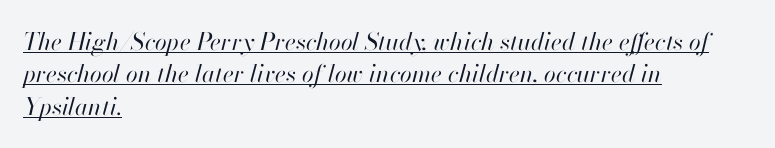
The image shows 24 px text type, italic (leaning right); set left-aligned, normal line spacing (1.35x), normal letter spacing, underlined.
